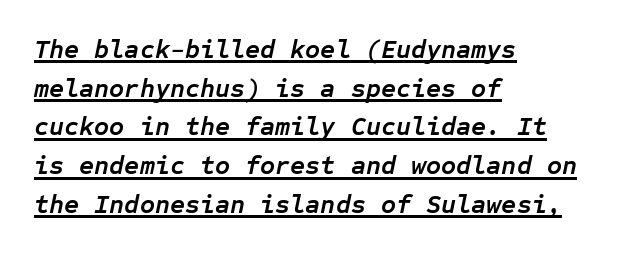
Caption: bold face, heavy strokes. Beneath each row of characters lies a ruled line. The designer left line spacing at the default. There's an unmistakable incline to the writing here. Visually the block forms a straight wall on the left and a jagged coastline on the right. Tracking here is standard; glyphs follow each other at the usual distance.
